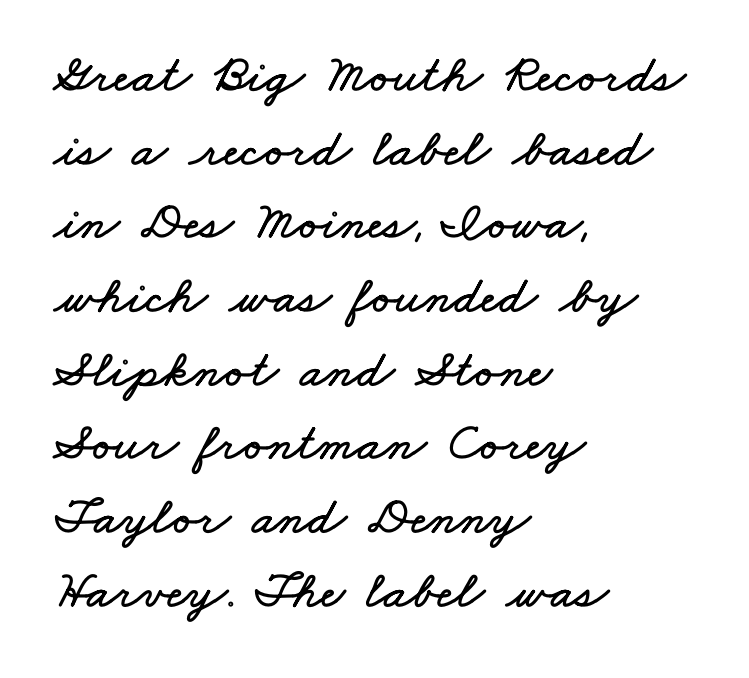
{"width": "wide", "stroke_contrast": "low", "x_height": "small", "monospaced": "no", "underline": "no", "align": "left", "line_spacing": "normal", "line_spacing_ratio": 1.39, "letter_spacing": "normal", "letter_spacing_em": 0.0, "glyph_px": 53}
